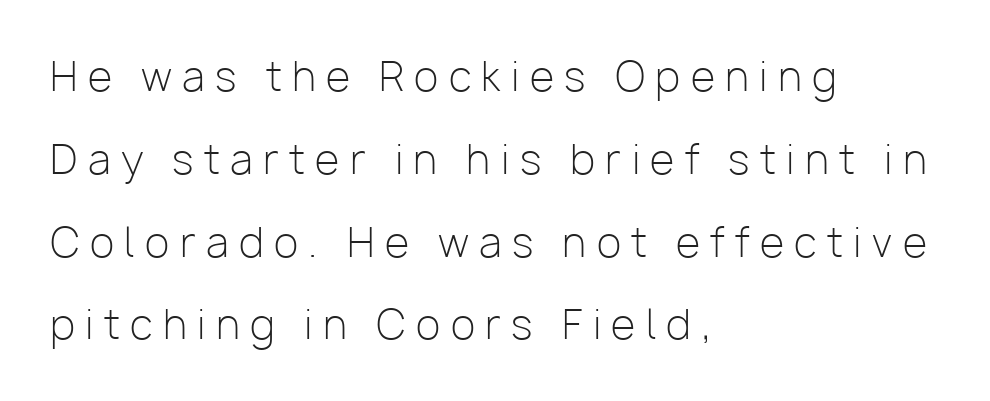
Someone cranked the tracking dial way up on this one. One glance says open: line gaps are wider than usual. The face used here is proportionally spaced, like ordinary book or web type. The glyphs are unaccompanied by any horizontal stroke below them. A light-to-regular cut is what we see here. Every stem runs plumb, perpendicular to the baseline.
